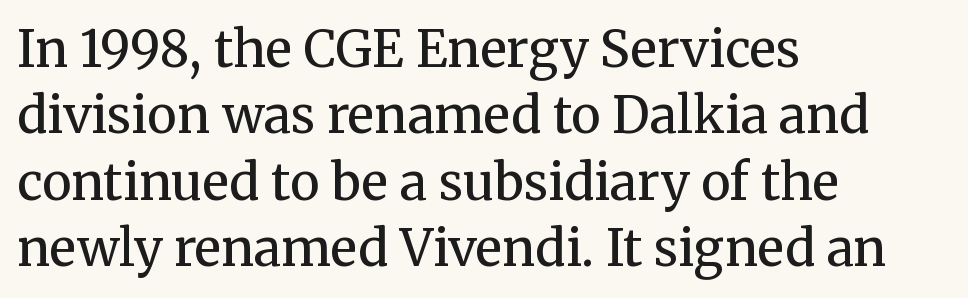
Q: Is the text bold? A: No.
Q: Is the text italic (slanted)? A: No, it is upright.
Q: Is the typeface a serif or a sans-serif typeface? A: Serif.
Q: Is the text underlined? A: No.
Q: How is the paragraph aligned? A: Left-aligned.
Q: Is the spacing between letters normal or unusually wide? A: Normal.
Q: Is the spacing between lines tight, normal or loose? A: Normal.
Q: Width (condensed, normal, or wide)? A: Normal.
Q: Stroke contrast? A: Medium.
Q: x-height? A: Medium.
Q: Monospaced? A: No.
